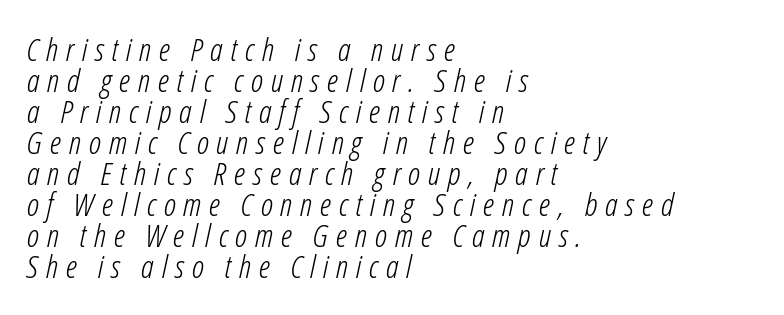
The image shows 32 px light, condensed type, italic (leaning right); set left-aligned, tight line spacing (0.97x), unusually wide letter spacing (+0.24 em), not underlined; low stroke contrast and a medium x-height.
